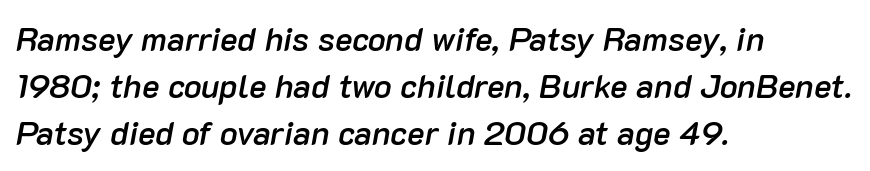
Q: Is the text bold? A: Semi-bold.
Q: Is the text italic (slanted)? A: Yes, it leans right by about 10 degrees.
Q: Is the text underlined? A: No.
Q: How is the paragraph aligned? A: Left-aligned.
Q: Is the spacing between letters normal or unusually wide? A: Normal.
Q: Is the spacing between lines tight, normal or loose? A: Normal.
Q: Width (condensed, normal, or wide)? A: Normal.
Q: Stroke contrast? A: Low.
Q: x-height? A: Medium.
Q: Monospaced? A: No.
